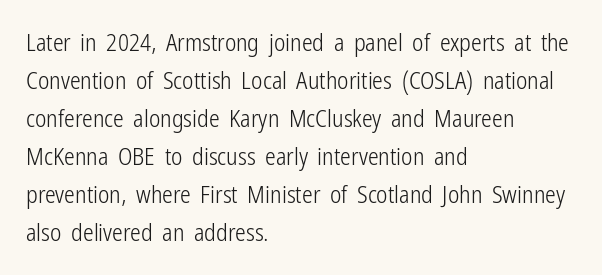
The image shows 24 px text type, upright; set left-aligned, normal line spacing (1.58x), normal letter spacing, not underlined.
